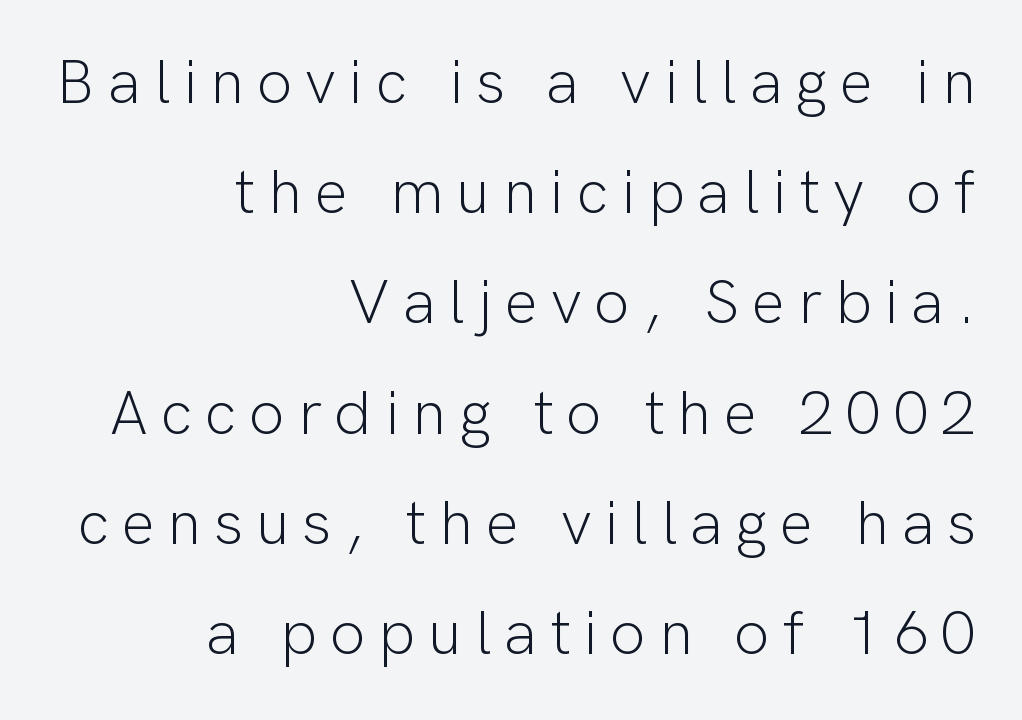
Q: Is the text bold? A: No.
Q: Is the text italic (slanted)? A: No, it is upright.
Q: Is the typeface a serif or a sans-serif typeface? A: Sans-serif.
Q: Is the text underlined? A: No.
Q: How is the paragraph aligned? A: Right-aligned.
Q: Is the spacing between letters normal or unusually wide? A: Unusually wide.
Q: Width (condensed, normal, or wide)? A: Normal.
Q: Stroke contrast? A: Low.
Q: x-height? A: Medium.
Q: Monospaced? A: No.
